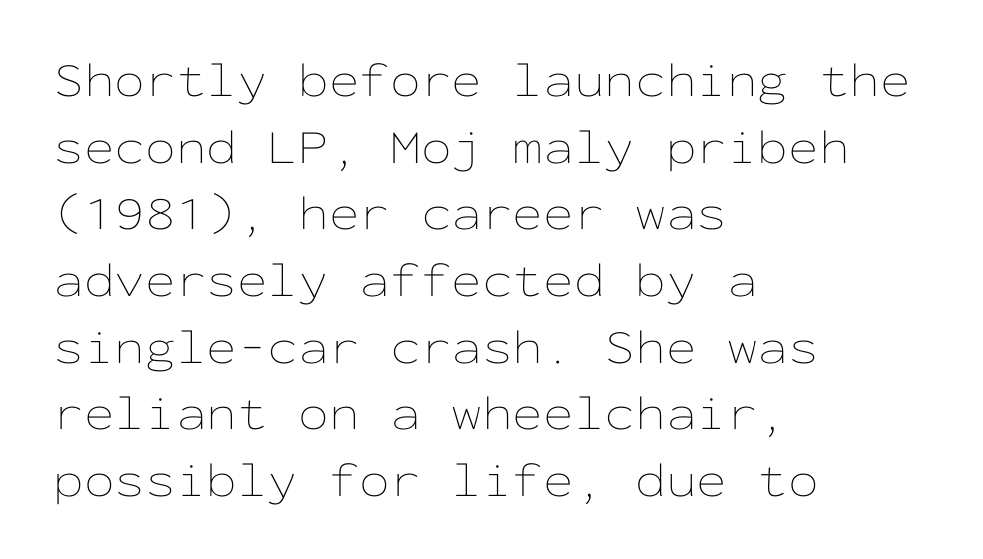
Q: Is the text bold? A: No.
Q: Is the text italic (slanted)? A: No, it is upright.
Q: Is the text underlined? A: No.
Q: How is the paragraph aligned? A: Left-aligned.
Q: Is the spacing between letters normal or unusually wide? A: Normal.
Q: Is the spacing between lines tight, normal or loose? A: Normal.
Q: Width (condensed, normal, or wide)? A: Wide.
Q: Stroke contrast? A: Low.
Q: x-height? A: Medium.
Q: Monospaced? A: Yes.
